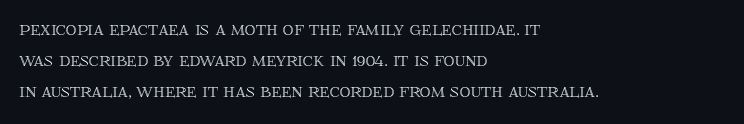
{"italic": "no", "underline": "no", "align": "left", "line_spacing": "normal", "line_spacing_ratio": 1.47, "letter_spacing": "normal", "letter_spacing_em": 0.0, "glyph_px": 21}
